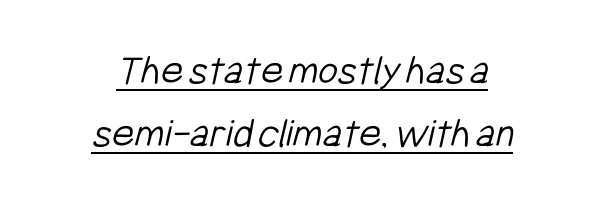
The image shows 43 px light, condensed sans-serif type; set centered, normal line spacing (1.47x), normal letter spacing, underlined; low stroke contrast and a medium x-height.
